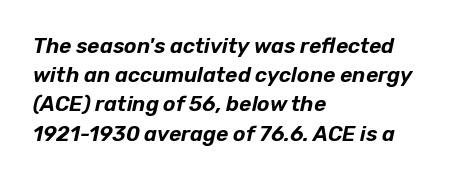
The image shows 21 px text type, italic (leaning right); set left-aligned, normal line spacing (1.39x), normal letter spacing, not underlined.
